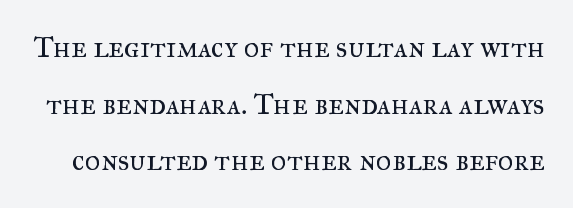
Q: Is the text bold? A: No.
Q: Is the text italic (slanted)? A: No, it is upright.
Q: Is the typeface a serif or a sans-serif typeface? A: Serif.
Q: Is the text underlined? A: No.
Q: Is the spacing between letters normal or unusually wide? A: Normal.
Q: Width (condensed, normal, or wide)? A: Normal.
Q: Stroke contrast? A: Medium.
Q: x-height? A: Small.
Q: Monospaced? A: No.
